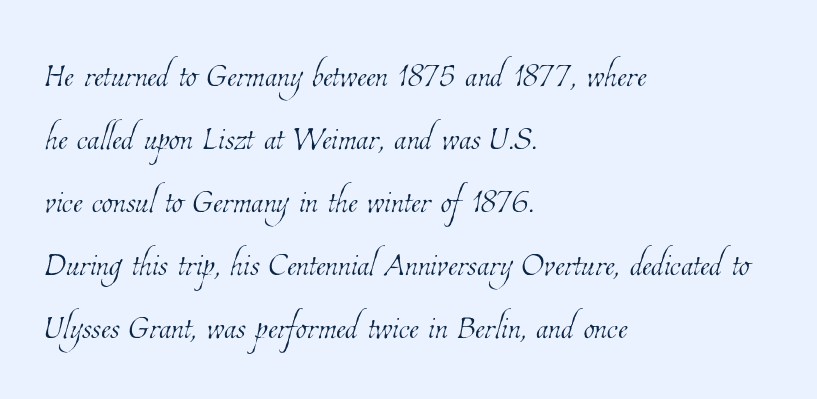
{"bold": "no", "weight": "thin", "width": "condensed", "stroke_contrast": "low", "x_height": "medium", "monospaced": "no", "underline": "no", "align": "left", "line_spacing": "normal", "line_spacing_ratio": 1.4, "letter_spacing": "normal", "letter_spacing_em": 0.0, "glyph_px": 45}
